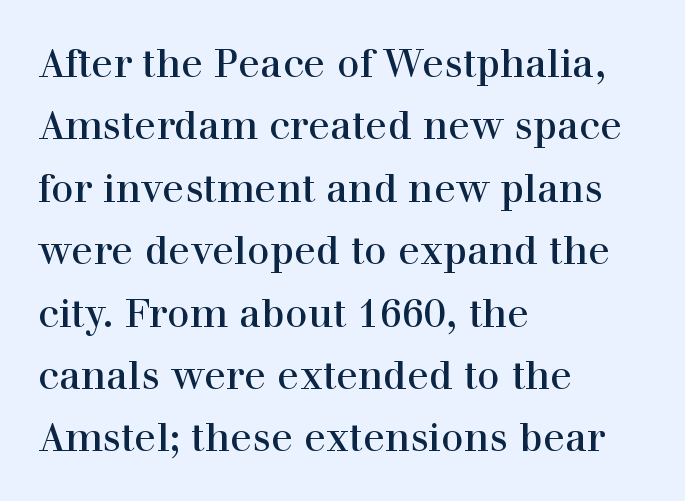
Bare-footed words on every line. Do the characters align in a grid? No, the font is proportional. The face used here is seriffed, in the tradition of book romans. The lettering holds an erect, upright posture throughout. The lines in this sample share a left origin and differ only in where they stop.
